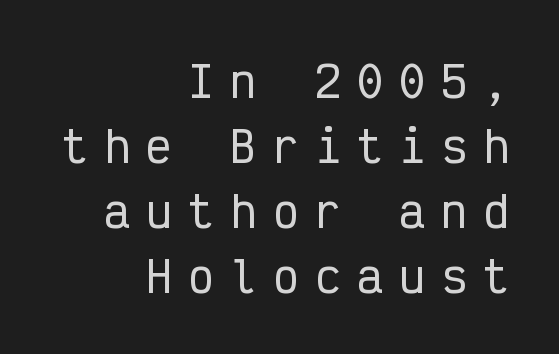
{"serif": "no", "italic": "no", "width": "condensed", "stroke_contrast": "low", "x_height": "medium", "monospaced": "yes", "underline": "no", "align": "right", "line_spacing": "normal", "line_spacing_ratio": 1.51, "letter_spacing": "wide", "letter_spacing_em": 0.38, "glyph_px": 43}
